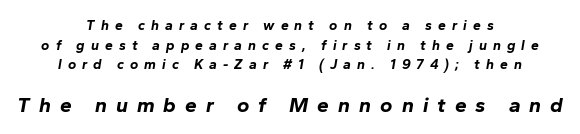
Q: Is the text bold? A: Yes.
Q: Is the text italic (slanted)? A: Yes, it leans right by about 10 degrees.
Q: Is the text underlined? A: No.
Q: How is the paragraph aligned? A: Centered.
Q: Is the spacing between letters normal or unusually wide? A: Unusually wide.
Q: Is the spacing between lines tight, normal or loose? A: Normal.
Q: Which block of text is set in a larger size, the first (top) or the second (bottom)? A: The second (bottom) one.
